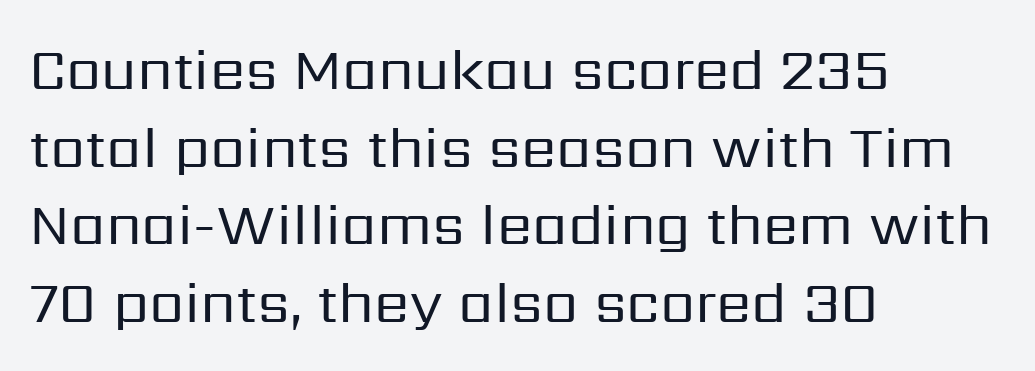
Q: Is the text bold? A: No.
Q: Is the text italic (slanted)? A: No, it is upright.
Q: Is the typeface a serif or a sans-serif typeface? A: Sans-serif.
Q: Is the text underlined? A: No.
Q: How is the paragraph aligned? A: Left-aligned.
Q: Is the spacing between letters normal or unusually wide? A: Normal.
Q: Is the spacing between lines tight, normal or loose? A: Normal.
Q: Width (condensed, normal, or wide)? A: Normal.
Q: Stroke contrast? A: Low.
Q: x-height? A: Medium.
Q: Monospaced? A: No.
